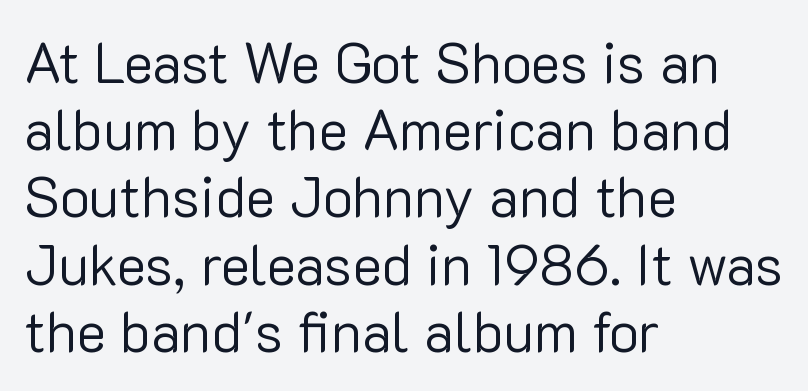
This sample has the flowing, uneven cadence of proportional lettering. Style check: upright. Glyph-to-glyph distance matches everyday printed text. Each row of text sits above clean, open space.
